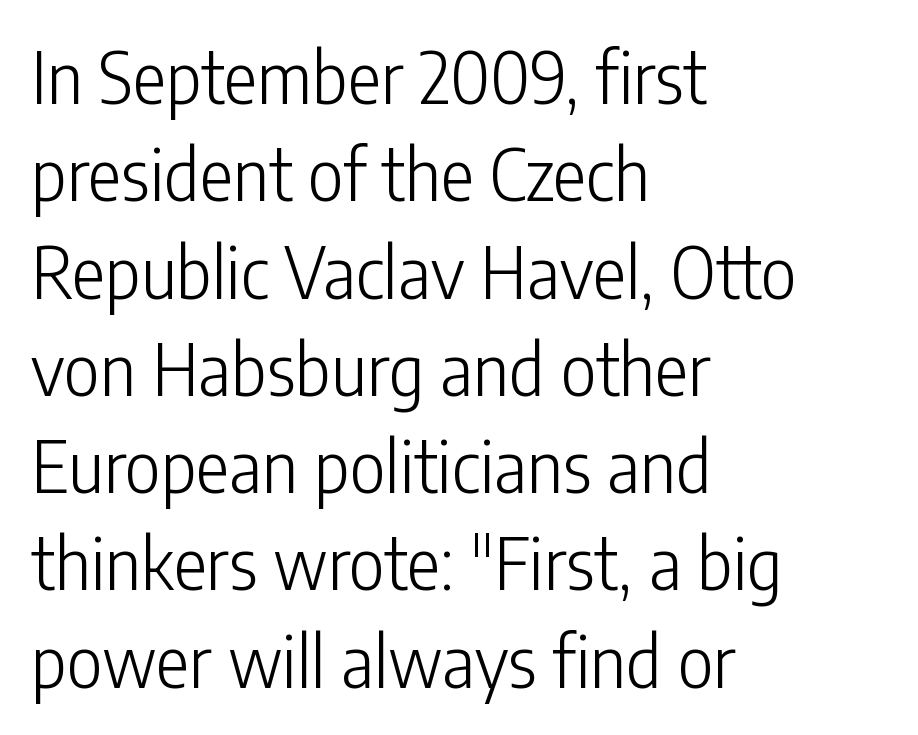
Glance below the letters and you will spot only blank space. Unbolded letterforms with no extra heft. A normal amount of white space separates one row of letters from the next. Stroke terminals: plain, sans-serif. The lines are quadded left.
